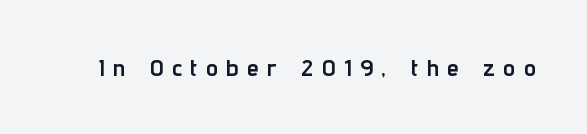
{"italic": "no", "bold": "yes", "underline": "no", "letter_spacing": "wide", "letter_spacing_em": 0.36, "glyph_px": 24}
